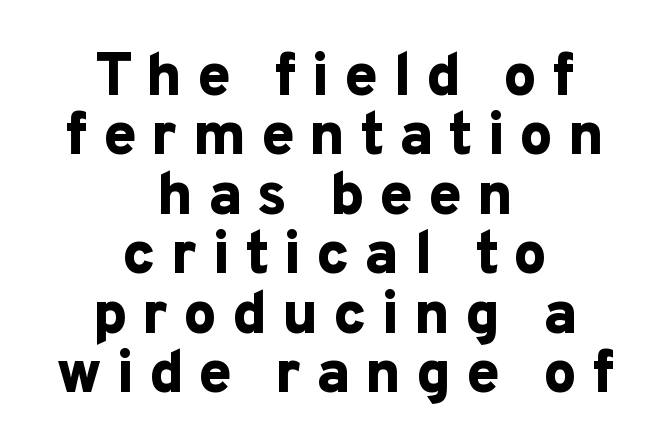
The image shows 60 px bold sans-serif type, upright; set centered, tight line spacing (0.99x), unusually wide letter spacing (+0.24 em), not underlined; low stroke contrast and a medium x-height.
